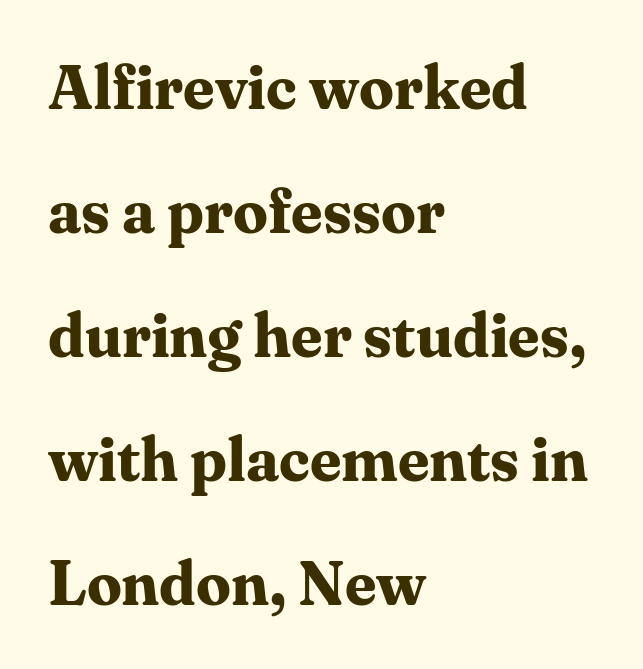
The image shows 62 px bold serif type, upright; set left-aligned, loose line spacing (2.0x), normal letter spacing, not underlined; medium stroke contrast and a medium x-height.
